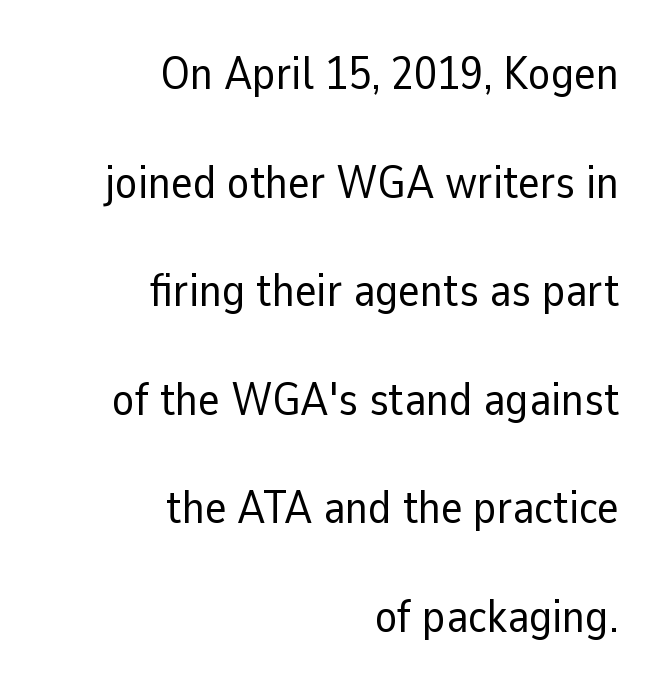
In terms of posture, this sample is upright. Nope, no serifs anywhere on these letters. The line texture is even and compact thanks to regular tracking. Whoever set this chose breathing room over compactness in the vertical rhythm.
